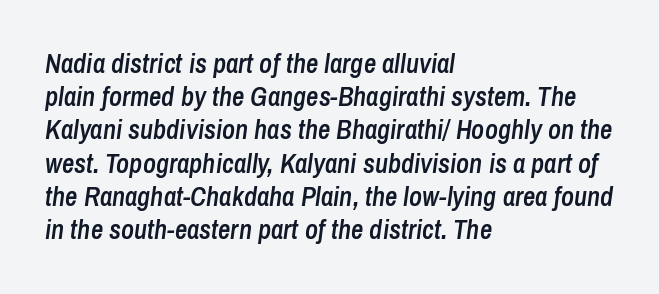
{"italic": "yes", "lean": "right", "slant_degrees": 8, "bold": "semi", "underline": "no", "align": "left", "line_spacing_ratio": 1.23, "letter_spacing": "normal", "letter_spacing_em": 0.0, "glyph_px": 27}
